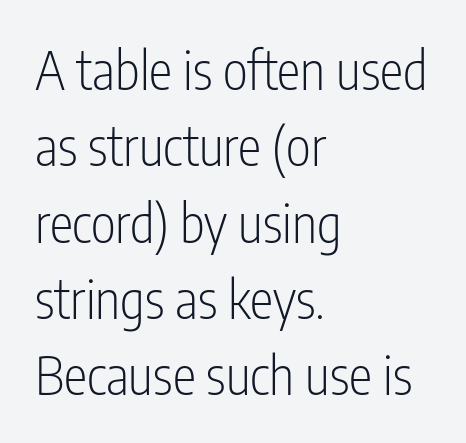
{"serif": "no", "italic": "no", "bold": "no", "weight": "light", "width": "condensed", "stroke_contrast": "low", "x_height": "medium", "monospaced": "no", "underline": "no", "align": "left", "line_spacing": "normal", "line_spacing_ratio": 1.44, "letter_spacing": "normal", "letter_spacing_em": 0.0, "glyph_px": 53}
